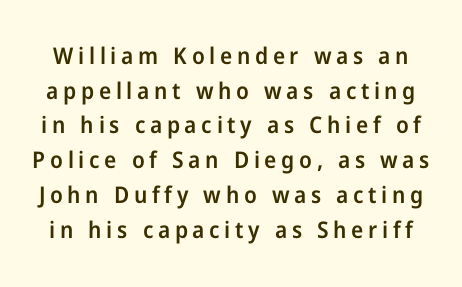
{"italic": "no", "bold": "semi", "underline": "no", "line_spacing": "normal", "line_spacing_ratio": 1.51, "letter_spacing": "wide", "letter_spacing_em": 0.2, "glyph_px": 23}
